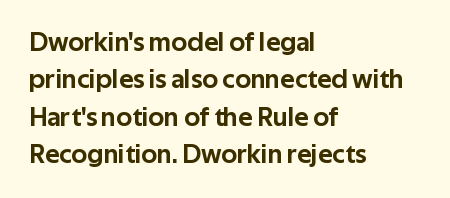
Q: Is the text italic (slanted)? A: No, it is upright.
Q: Is the text underlined? A: No.
Q: How is the paragraph aligned? A: Left-aligned.
Q: Is the spacing between letters normal or unusually wide? A: Normal.
Q: Is the spacing between lines tight, normal or loose? A: Normal.
